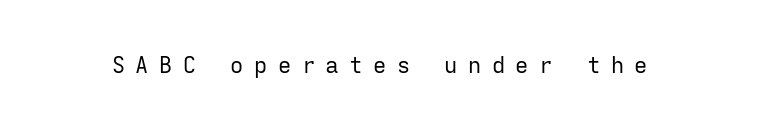
{"italic": "no", "bold": "no", "underline": "no", "letter_spacing": "wide", "letter_spacing_em": 0.48, "glyph_px": 22}
